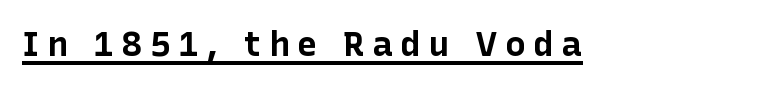
The image shows 35 px bold sans-serif type, upright; set unusually wide letter spacing (+0.21 em), underlined; low stroke contrast and a medium x-height.
